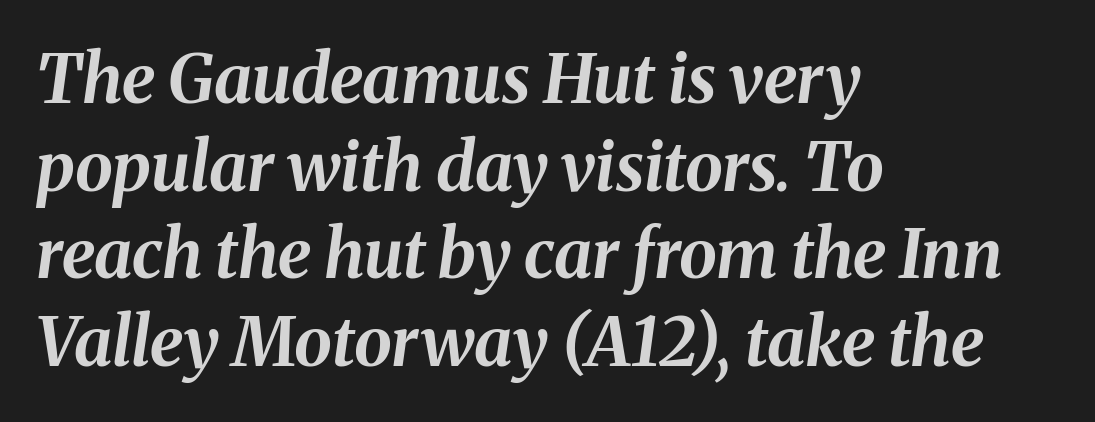
{"italic": "yes", "lean": "right", "slant_degrees": 8, "bold": "yes", "weight": "bold", "width": "normal", "stroke_contrast": "medium", "x_height": "medium", "monospaced": "no", "underline": "no", "align": "left", "line_spacing": "normal", "line_spacing_ratio": 1.29, "letter_spacing": "normal", "letter_spacing_em": 0.0, "glyph_px": 68}
